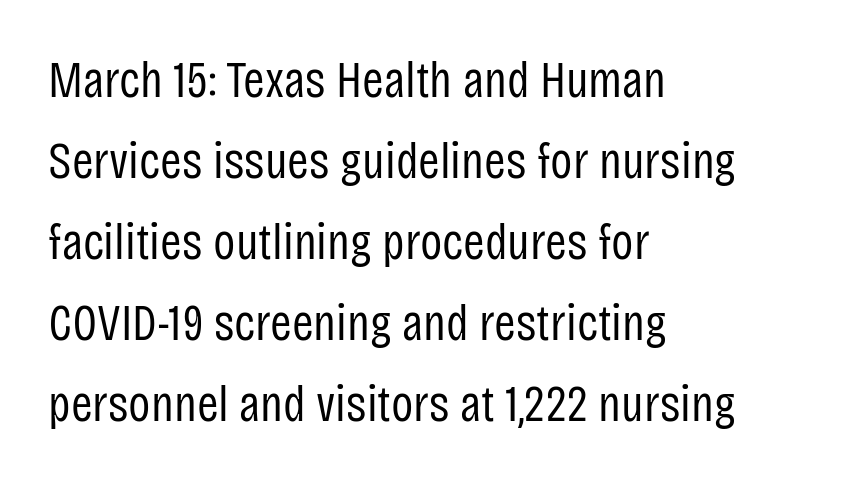
The image shows 52 px regular-weight, condensed sans-serif type, upright; set left-aligned, normal line spacing (1.56x), normal letter spacing, not underlined; low stroke contrast and a large x-height.
